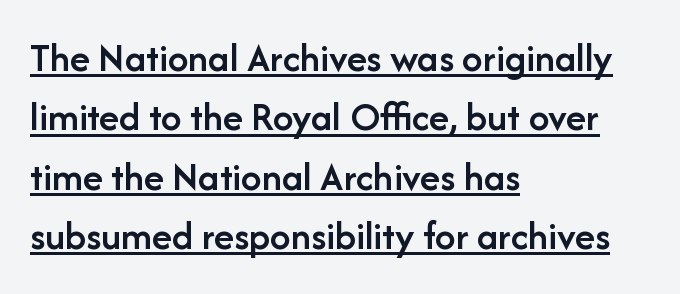
Each line of the rendering has a horizontal stroke beneath the glyphs. The passage shown is typeset with a sans-serif family. Where is the straight margin? On the left. These lines keep a tight, regular rhythm from letter to letter. In terms of posture, this sample is upright.
